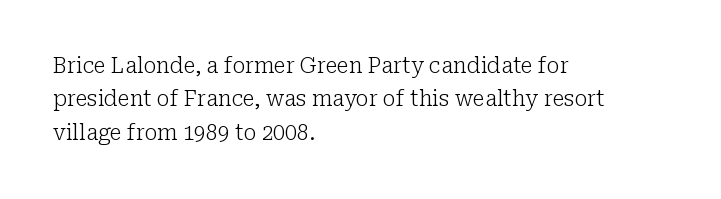
Q: Is the text bold? A: No.
Q: Is the text italic (slanted)? A: No, it is upright.
Q: Is the text underlined? A: No.
Q: How is the paragraph aligned? A: Left-aligned.
Q: Is the spacing between letters normal or unusually wide? A: Normal.
Q: Is the spacing between lines tight, normal or loose? A: Normal.
